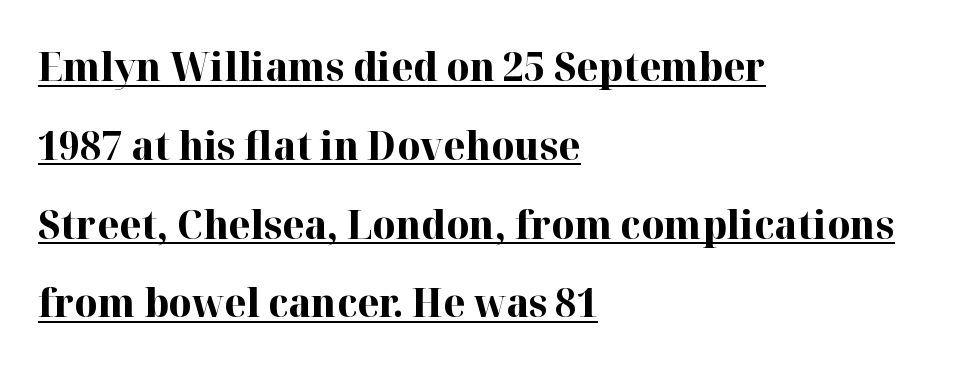
The image shows 40 px bold serif type, upright; set left-aligned, loose line spacing (1.97x), normal letter spacing, underlined; high stroke contrast and a medium x-height.
